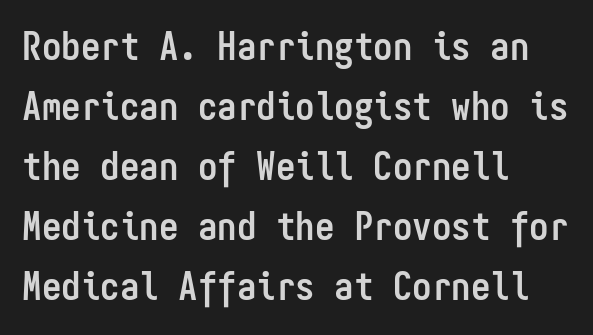
The image shows 39 px semibold, condensed sans-serif type, upright, monospaced; set left-aligned, normal line spacing (1.54x), normal letter spacing, not underlined; low stroke contrast and a medium x-height.
